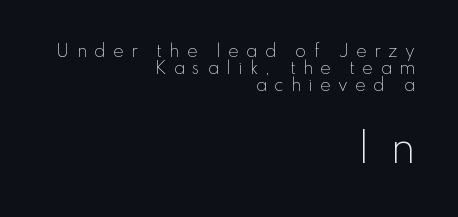
{"serif": "no", "italic": "no", "bold": "no", "weight": "light", "width": "normal", "stroke_contrast": "low", "x_height": "small", "monospaced": "no", "underline": "no", "align": "right", "line_spacing": "tight", "line_spacing_ratio": 1.06, "letter_spacing": "wide", "letter_spacing_em": 0.46, "larger_block": "second", "size_ratio": 2.56, "glyph_px": 41}
